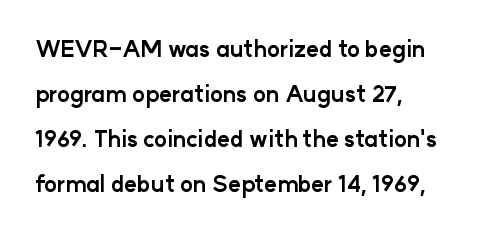
Posture: vertical. Anything drawn beneath the words? Only blank space. This is heavy type, rendered in bold. Spacing between characters is what you'd get straight out of the box. What's the leading like? Stretched, with rows far apart.
